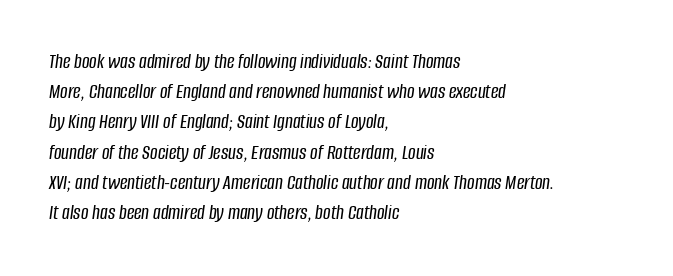
Q: Is the text italic (slanted)? A: Yes, it leans right by about 8 degrees.
Q: Is the text underlined? A: No.
Q: How is the paragraph aligned? A: Left-aligned.
Q: Is the spacing between letters normal or unusually wide? A: Normal.
Q: Is the spacing between lines tight, normal or loose? A: Normal.
